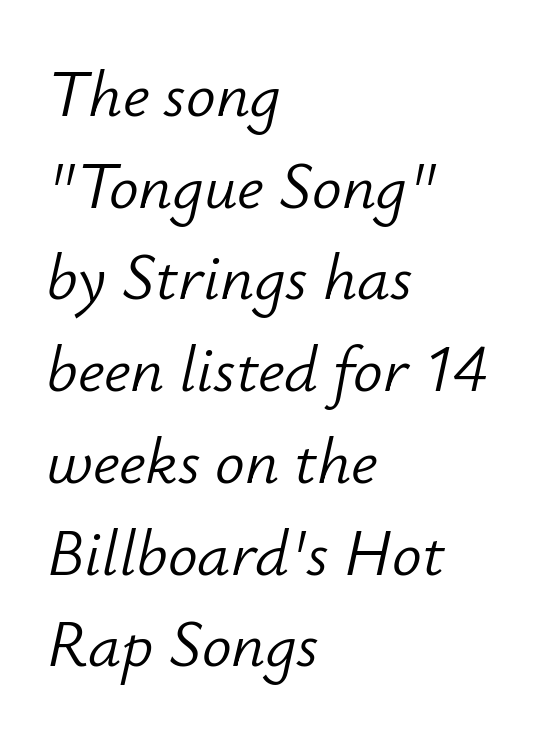
Q: Is the text bold? A: No.
Q: Is the text italic (slanted)? A: Yes, it leans right by about 12 degrees.
Q: Is the text underlined? A: No.
Q: How is the paragraph aligned? A: Left-aligned.
Q: Is the spacing between letters normal or unusually wide? A: Normal.
Q: Is the spacing between lines tight, normal or loose? A: Normal.
Q: Width (condensed, normal, or wide)? A: Normal.
Q: Stroke contrast? A: Low.
Q: x-height? A: Small.
Q: Monospaced? A: No.
